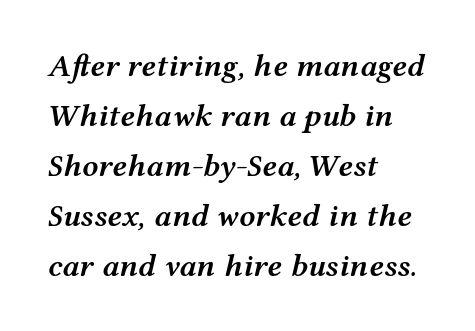
A typesetter would mark this as italic. In CSS terms this would be text-align: left. The font is running at a semibold setting, under full bold. Nobody touched the tracking dial on this one.
